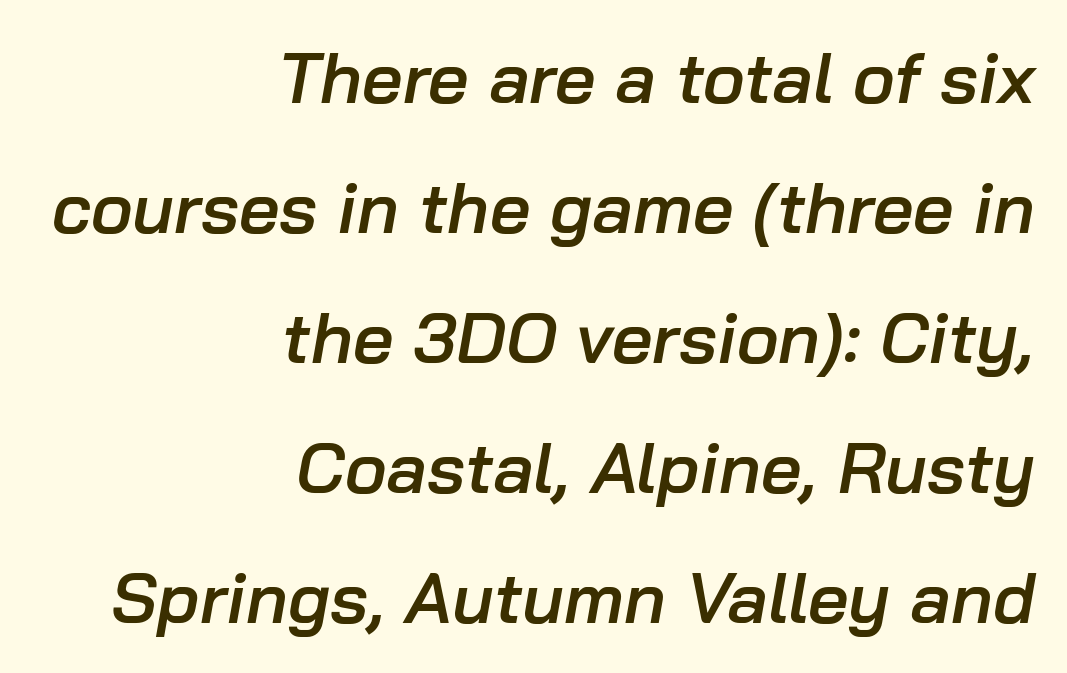
{"italic": "yes", "lean": "right", "slant_degrees": 10, "bold": "semi", "weight": "semibold", "width": "normal", "stroke_contrast": "low", "x_height": "medium", "monospaced": "no", "underline": "no", "align": "right", "line_spacing_ratio": 1.83, "letter_spacing": "normal", "letter_spacing_em": 0.0, "glyph_px": 71}
